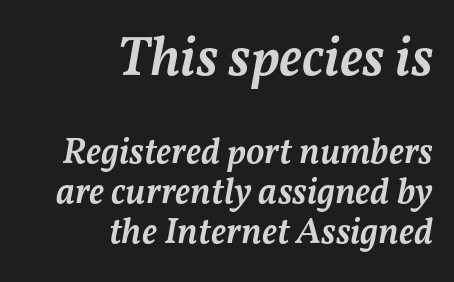
The image shows 56 px semibold type, italic (leaning right); set right-aligned, tight line spacing (1.09x), normal letter spacing, not underlined; the first (top) block is 1.51x larger; medium stroke contrast and a medium x-height.
